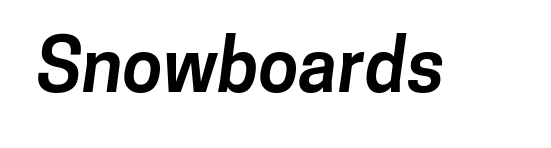
{"serif": "no", "bold": "yes", "weight": "bold", "width": "normal", "stroke_contrast": "low", "x_height": "medium", "monospaced": "no", "underline": "no", "letter_spacing": "normal", "letter_spacing_em": 0.0, "glyph_px": 73}
